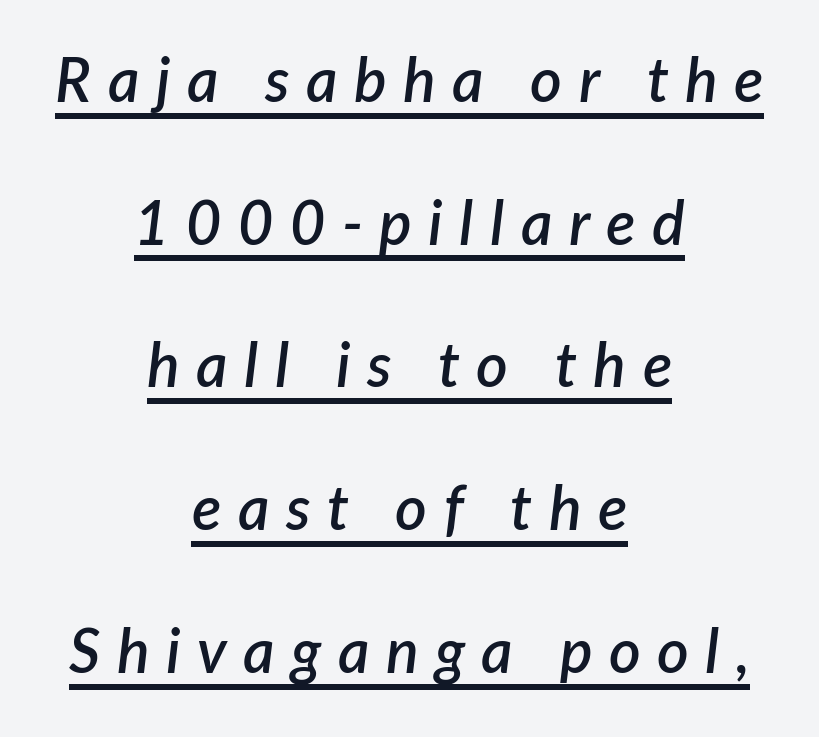
{"italic": "yes", "lean": "right", "slant_degrees": 7, "bold": "semi", "weight": "semibold", "width": "normal", "stroke_contrast": "low", "x_height": "medium", "monospaced": "no", "underline": "yes", "align": "center", "line_spacing": "loose", "line_spacing_ratio": 2.34, "letter_spacing": "wide", "letter_spacing_em": 0.27, "glyph_px": 61}
